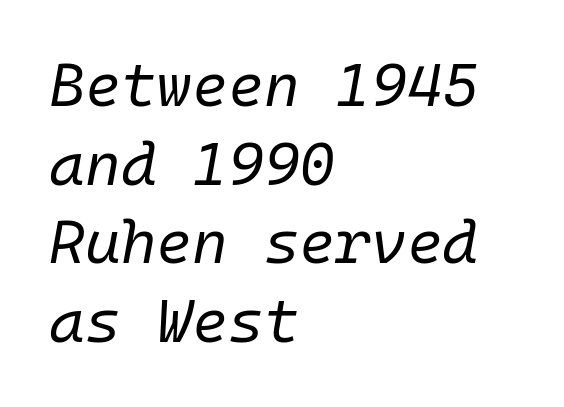
{"italic": "yes", "lean": "right", "slant_degrees": 10, "bold": "no", "weight": "regular", "width": "normal", "stroke_contrast": "low", "x_height": "medium", "monospaced": "yes", "underline": "no", "align": "left", "line_spacing": "normal", "line_spacing_ratio": 1.29, "letter_spacing": "normal", "letter_spacing_em": 0.0, "glyph_px": 61}
